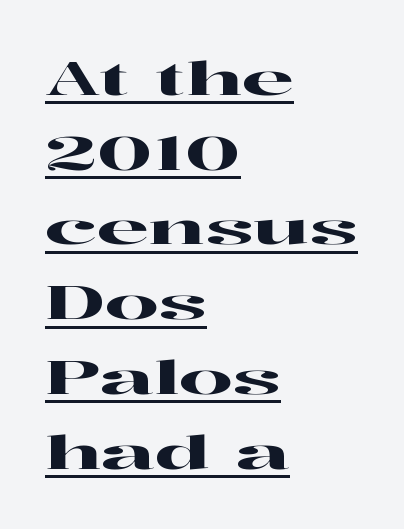
Q: Is the text italic (slanted)? A: No, it is upright.
Q: Is the typeface a serif or a sans-serif typeface? A: Serif.
Q: Is the text underlined? A: Yes.
Q: How is the paragraph aligned? A: Left-aligned.
Q: Is the spacing between letters normal or unusually wide? A: Normal.
Q: Is the spacing between lines tight, normal or loose? A: Normal.
Q: Width (condensed, normal, or wide)? A: Wide.
Q: Stroke contrast? A: High.
Q: x-height? A: Medium.
Q: Monospaced? A: No.
